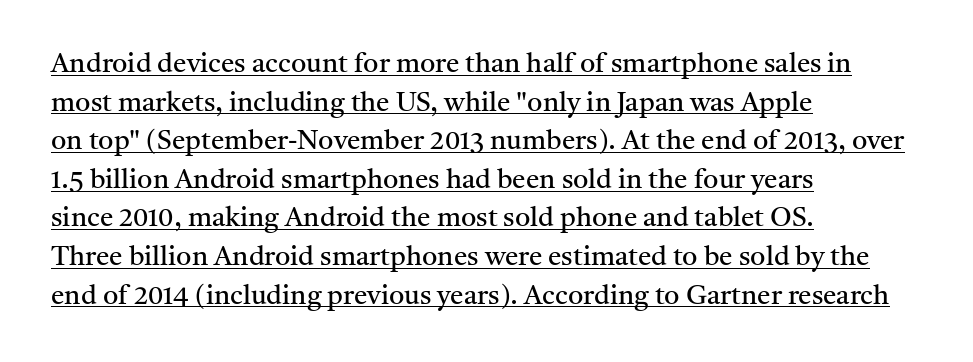
The image shows 27 px text type, upright; set left-aligned, normal line spacing (1.43x), normal letter spacing, underlined.
